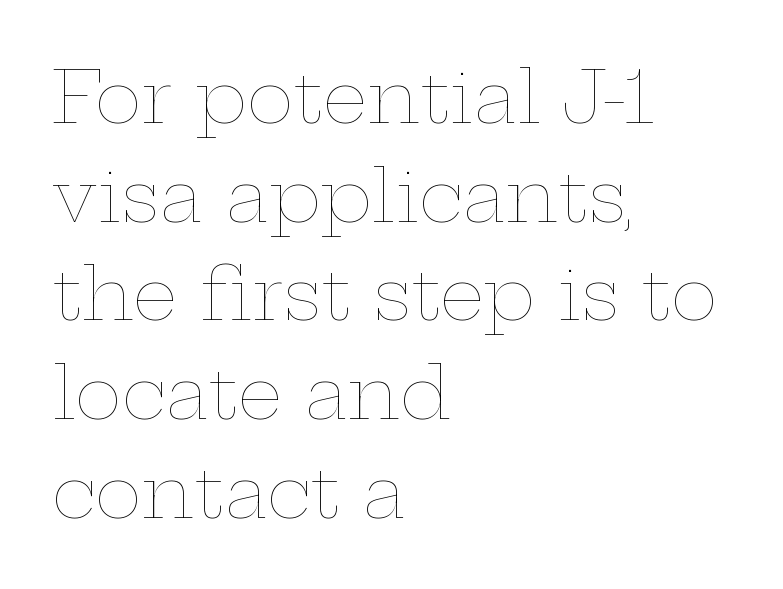
{"italic": "no", "bold": "no", "weight": "thin", "width": "wide", "stroke_contrast": "low", "x_height": "medium", "monospaced": "no", "underline": "no", "align": "left", "line_spacing": "normal", "line_spacing_ratio": 1.39, "letter_spacing": "normal", "letter_spacing_em": 0.0, "glyph_px": 71}
